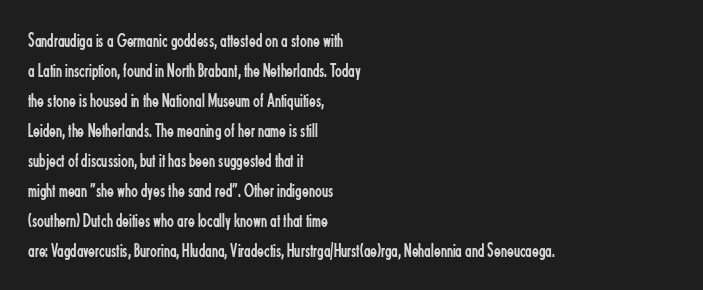
The face looks like a standard text weight, possibly lighter. A normal amount of white space separates one row of letters from the next. Line beginnings align vertically; line endings do not. The horizontal fit of the characters is conventional and even. The passage shown is not underscored anywhere.
